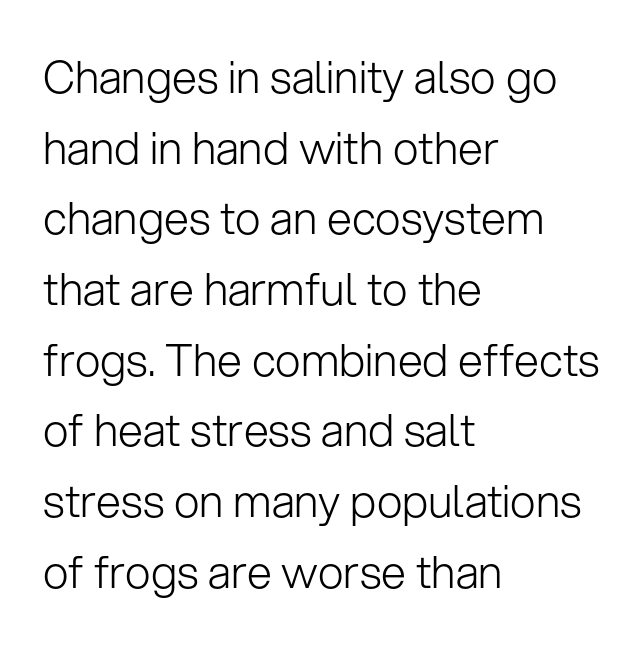
{"serif": "no", "italic": "no", "bold": "no", "weight": "light", "width": "normal", "stroke_contrast": "low", "x_height": "medium", "monospaced": "no", "underline": "no", "align": "left", "line_spacing": "normal", "line_spacing_ratio": 1.57, "letter_spacing": "normal", "letter_spacing_em": 0.0, "glyph_px": 45}
